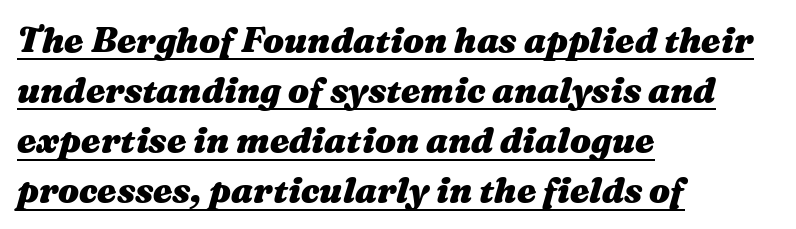
Q: Is the text bold? A: Yes.
Q: Is the text italic (slanted)? A: Yes, it leans right by about 16 degrees.
Q: Is the text underlined? A: Yes.
Q: How is the paragraph aligned? A: Left-aligned.
Q: Is the spacing between letters normal or unusually wide? A: Normal.
Q: Is the spacing between lines tight, normal or loose? A: Normal.
Q: Width (condensed, normal, or wide)? A: Wide.
Q: Stroke contrast? A: Medium.
Q: x-height? A: Medium.
Q: Monospaced? A: No.
